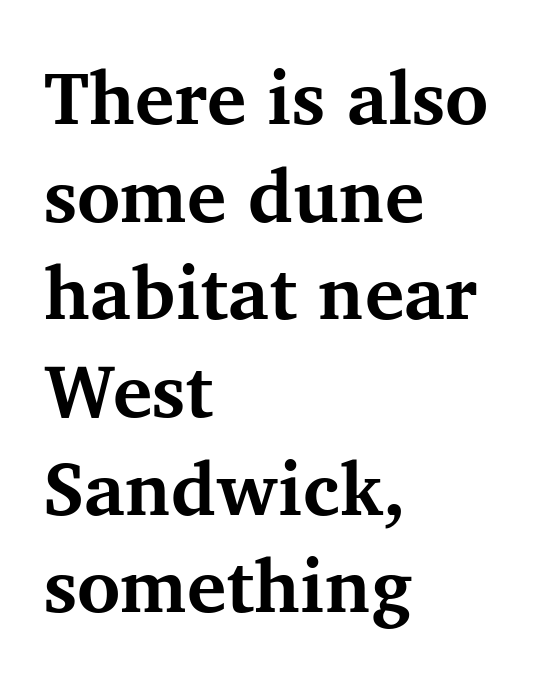
The image shows 74 px bold serif type, upright; set left-aligned, normal line spacing (1.32x), normal letter spacing, not underlined; medium stroke contrast and a medium x-height.
